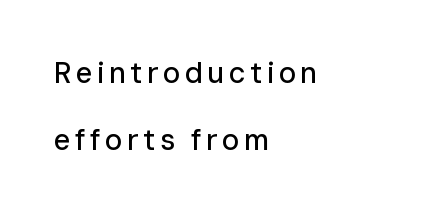
{"serif": "no", "italic": "no", "width": "normal", "stroke_contrast": "low", "x_height": "medium", "monospaced": "no", "underline": "no", "align": "left", "line_spacing": "loose", "line_spacing_ratio": 2.3, "glyph_px": 29}
